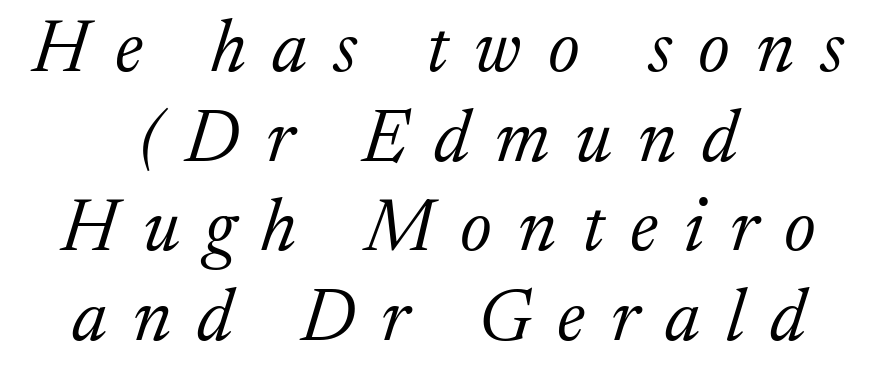
Q: Is the text bold? A: No.
Q: Is the text italic (slanted)? A: Yes, it leans right by about 17 degrees.
Q: Is the typeface a serif or a sans-serif typeface? A: Serif.
Q: Is the text underlined? A: No.
Q: How is the paragraph aligned? A: Centered.
Q: Is the spacing between letters normal or unusually wide? A: Unusually wide.
Q: Width (condensed, normal, or wide)? A: Normal.
Q: Stroke contrast? A: Medium.
Q: x-height? A: Medium.
Q: Monospaced? A: No.
